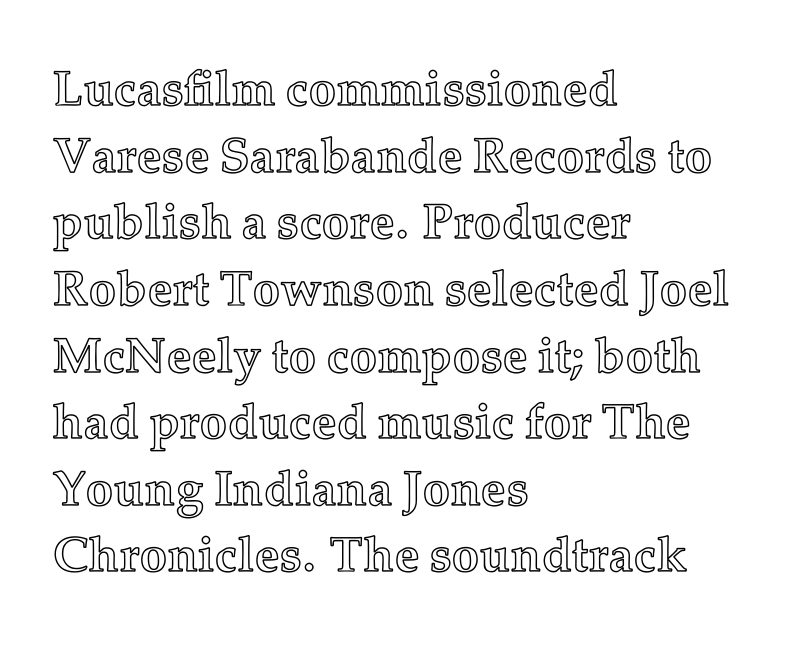
{"italic": "no", "width": "normal", "x_height": "medium", "monospaced": "no", "underline": "no", "align": "left", "line_spacing": "normal", "line_spacing_ratio": 1.36, "letter_spacing": "normal", "letter_spacing_em": 0.0, "glyph_px": 49}
